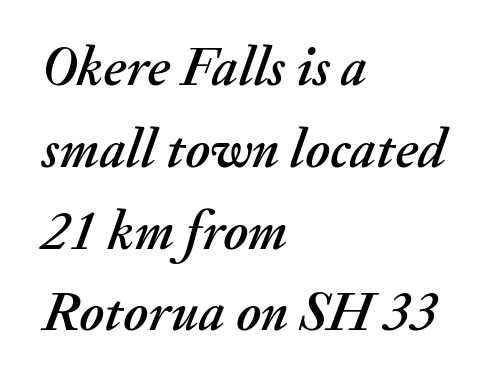
Q: Is the text italic (slanted)? A: Yes, it leans right by about 20 degrees.
Q: Is the text underlined? A: No.
Q: How is the paragraph aligned? A: Left-aligned.
Q: Is the spacing between letters normal or unusually wide? A: Normal.
Q: Is the spacing between lines tight, normal or loose? A: Normal.
Q: Width (condensed, normal, or wide)? A: Normal.
Q: Stroke contrast? A: Medium.
Q: x-height? A: Small.
Q: Monospaced? A: No.
